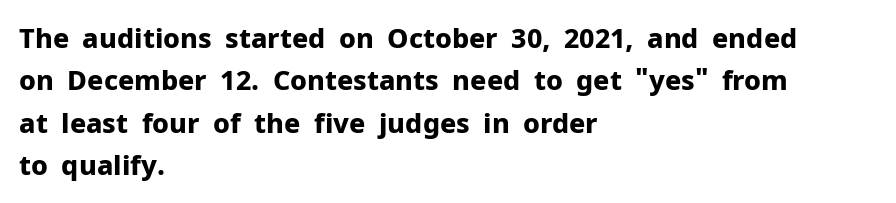
Q: Is the text bold? A: Yes.
Q: Is the text italic (slanted)? A: No, it is upright.
Q: Is the text underlined? A: No.
Q: How is the paragraph aligned? A: Left-aligned.
Q: Is the spacing between letters normal or unusually wide? A: Normal.
Q: Is the spacing between lines tight, normal or loose? A: Normal.
